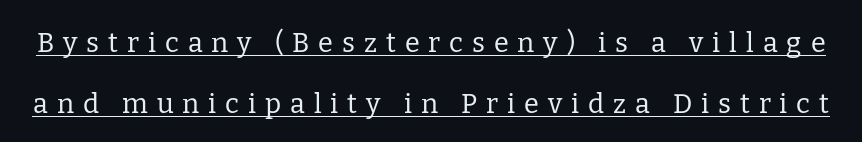
Horizontal bands of white between lines are thick stripes. Glance below the letters and you will spot a drawn line. Notice how the stems are strictly vertical — no italics here. These glyphs show unthickened strokes, regular width or finer. Characters follow at a spacing far wider than the type designer built in.
